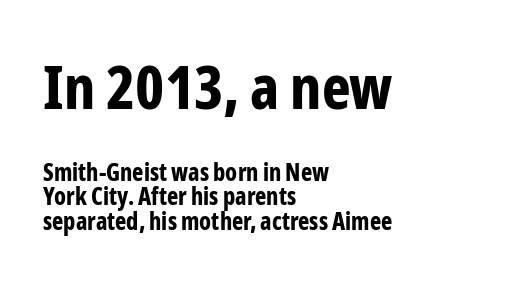
{"serif": "no", "italic": "no", "bold": "yes", "weight": "bold", "width": "condensed", "stroke_contrast": "low", "x_height": "medium", "monospaced": "no", "underline": "no", "align": "left", "line_spacing": "tight", "line_spacing_ratio": 1.03, "letter_spacing": "normal", "letter_spacing_em": 0.0, "larger_block": "first", "size_ratio": 2.54, "glyph_px": 61}
